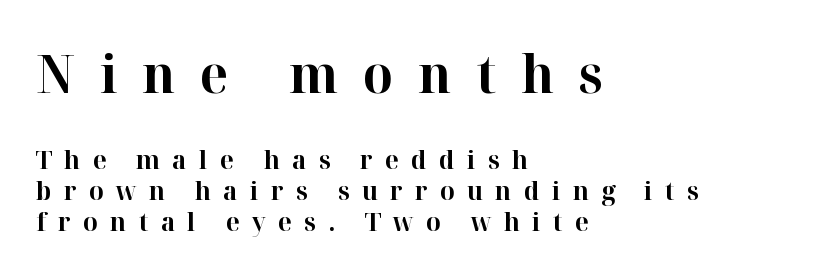
Each letter keeps its own natural width here, so spacing adapts to shape. The passage shown is not underscored anywhere. The font's upright variant was chosen for this text. Compared with an ordinary text face, these strokes are far heavier — a full bold.
